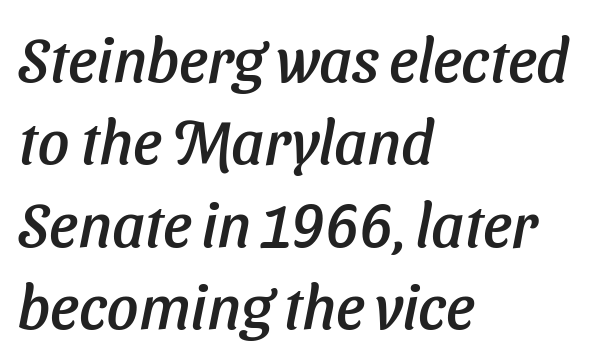
Q: Is the text italic (slanted)? A: Yes, it leans right by about 11 degrees.
Q: Is the text underlined? A: No.
Q: How is the paragraph aligned? A: Left-aligned.
Q: Is the spacing between letters normal or unusually wide? A: Normal.
Q: Is the spacing between lines tight, normal or loose? A: Normal.
Q: Width (condensed, normal, or wide)? A: Normal.
Q: Stroke contrast? A: Low.
Q: x-height? A: Medium.
Q: Monospaced? A: No.
